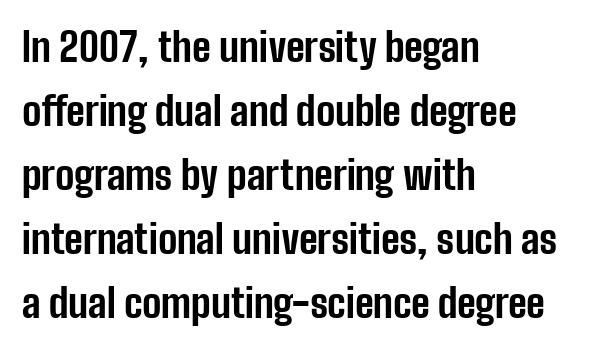
Q: Is the text bold? A: Yes.
Q: Is the text italic (slanted)? A: No, it is upright.
Q: Is the typeface a serif or a sans-serif typeface? A: Sans-serif.
Q: Is the text underlined? A: No.
Q: How is the paragraph aligned? A: Left-aligned.
Q: Is the spacing between letters normal or unusually wide? A: Normal.
Q: Is the spacing between lines tight, normal or loose? A: Normal.
Q: Width (condensed, normal, or wide)? A: Condensed.
Q: Stroke contrast? A: Low.
Q: x-height? A: Medium.
Q: Monospaced? A: No.
